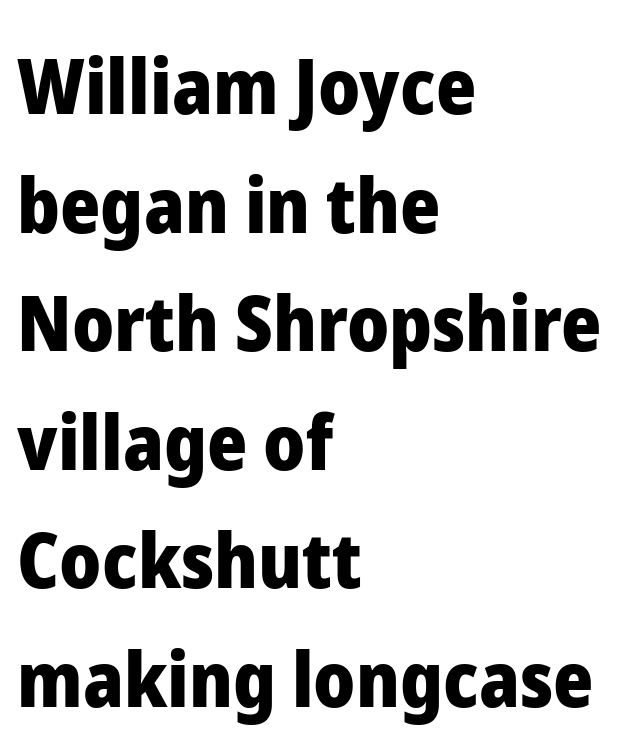
The image shows 77 px heavy sans-serif type, upright; set left-aligned, normal line spacing (1.54x), normal letter spacing, not underlined; low stroke contrast and a medium x-height.
